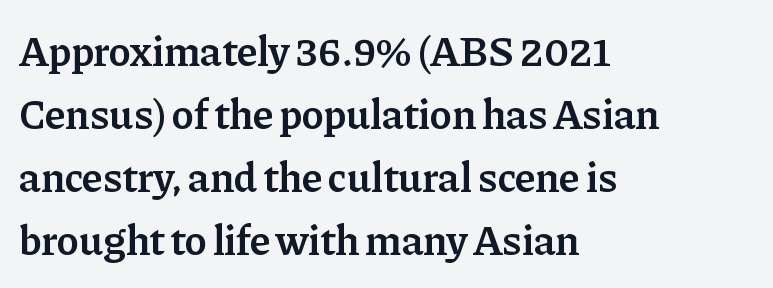
{"serif": "yes", "italic": "no", "bold": "semi", "weight": "semibold", "width": "normal", "stroke_contrast": "low", "x_height": "medium", "monospaced": "no", "underline": "no", "align": "left", "line_spacing": "normal", "line_spacing_ratio": 1.5, "letter_spacing": "normal", "letter_spacing_em": 0.0, "glyph_px": 42}
